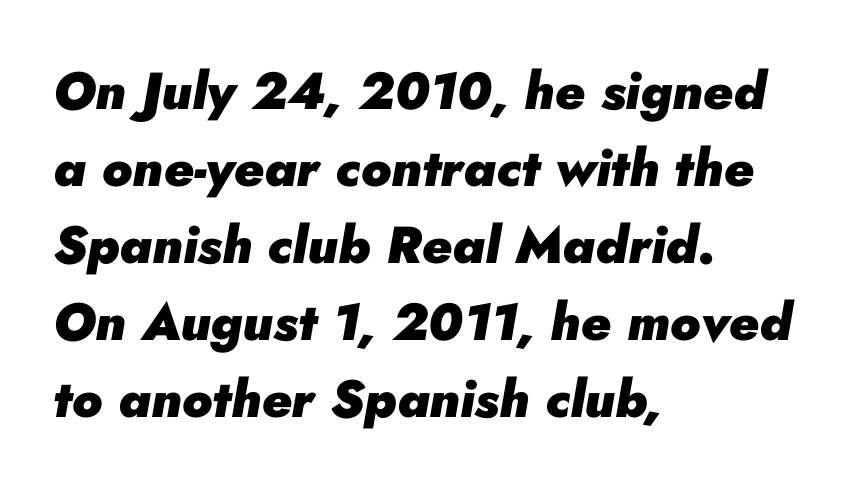
The words here are not underlined. Stroke thickness is high; the sample reads as a true bold. Look at the tracking — it's just the regular setting, nothing added. Note the varied advance widths — an 'i' is clearly narrower than an 'm'.
